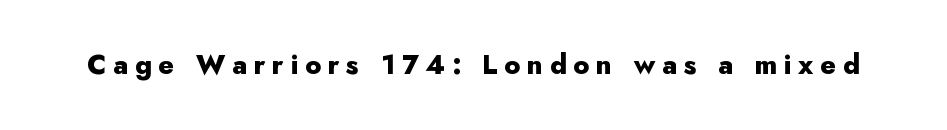
In terms of letterspacing, this is a distinctly airy, spread setting. Stroke thickness is high; the sample reads as a true bold. The space directly below the letters is spotless. Upright lettering throughout.
